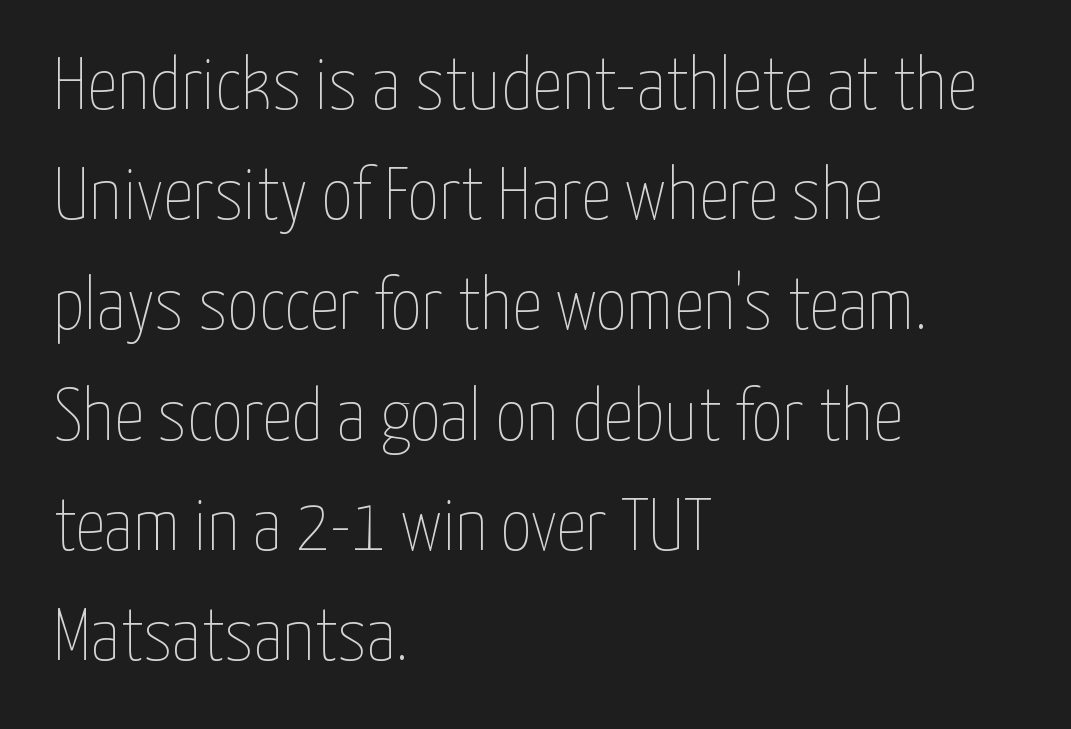
The image shows 75 px thin, condensed type, upright; set left-aligned, normal line spacing (1.47x), normal letter spacing, not underlined; low stroke contrast and a medium x-height.
